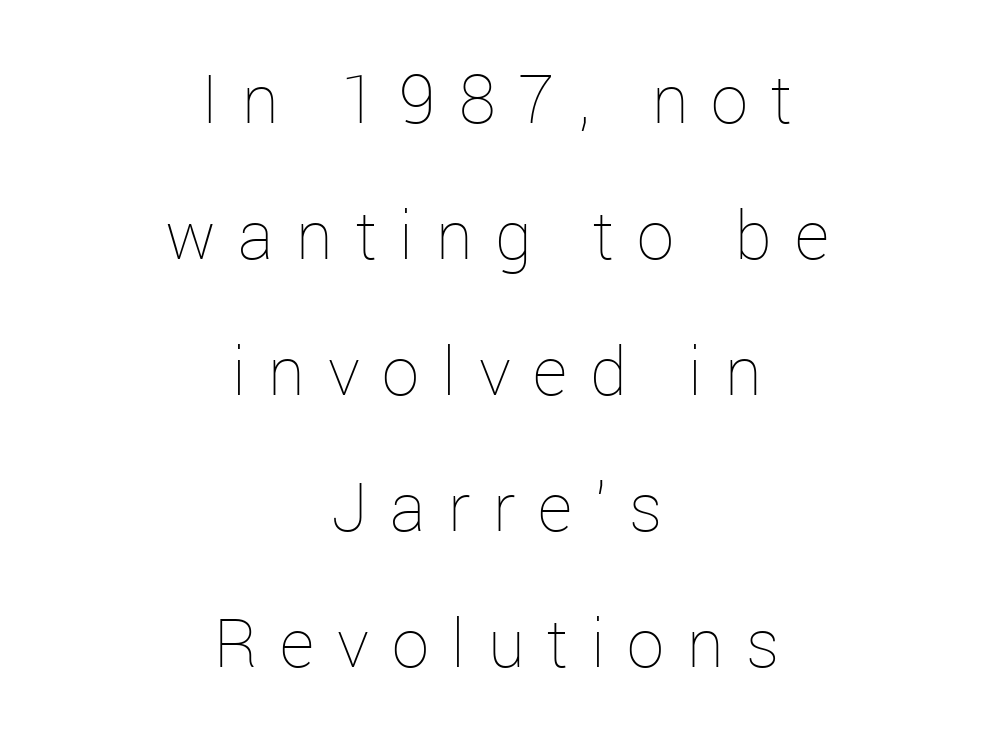
Q: Is the text bold? A: No.
Q: Is the text italic (slanted)? A: No, it is upright.
Q: Is the text underlined? A: No.
Q: How is the paragraph aligned? A: Centered.
Q: Is the spacing between letters normal or unusually wide? A: Unusually wide.
Q: Is the spacing between lines tight, normal or loose? A: Loose.
Q: Width (condensed, normal, or wide)? A: Normal.
Q: Stroke contrast? A: Low.
Q: x-height? A: Medium.
Q: Monospaced? A: No.
